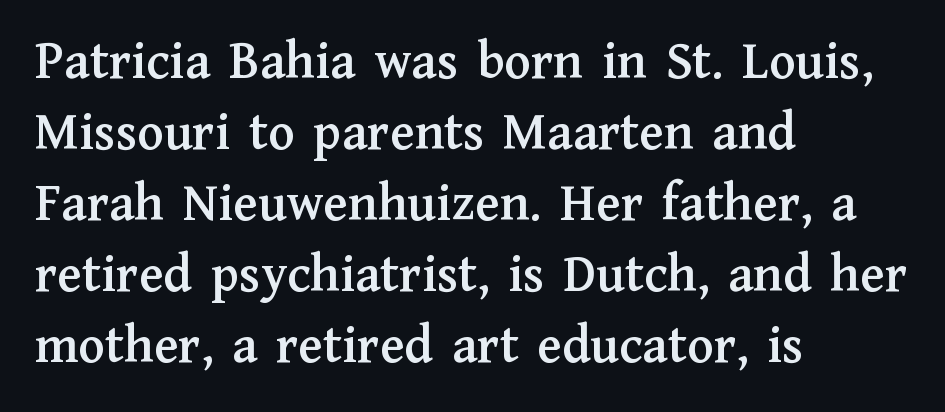
Has an underline been added? It has not. What kind of face is this? One with serifs. Nope, not italic — everything's standing straight. Students, note that the glyphs here touch the page at normal intervals.
